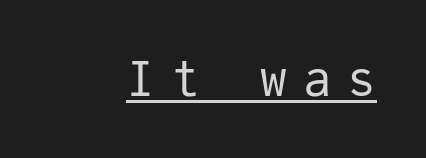
The image shows 48 px regular-weight sans-serif type, upright, monospaced; set unusually wide letter spacing (+0.32 em), underlined; low stroke contrast and a medium x-height.
